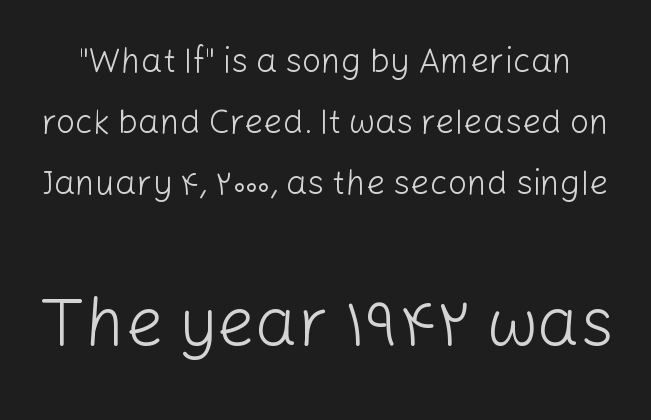
The image shows 67 px light sans-serif type, upright; set line spacing 1.8x, normal letter spacing, not underlined; the second (bottom) block is 1.97x larger; low stroke contrast and a medium x-height.
